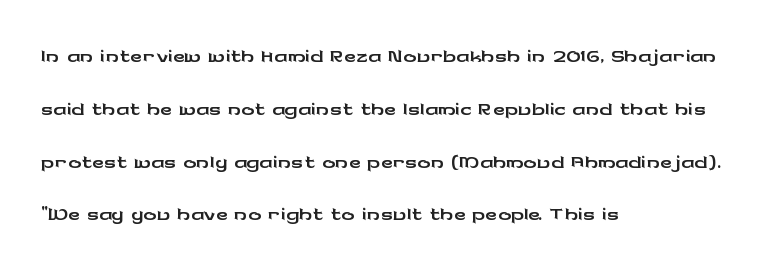
The image shows 33 px wide sans-serif type, upright; set left-aligned, normal line spacing (1.6x), normal letter spacing, not underlined; low stroke contrast and a medium x-height.
